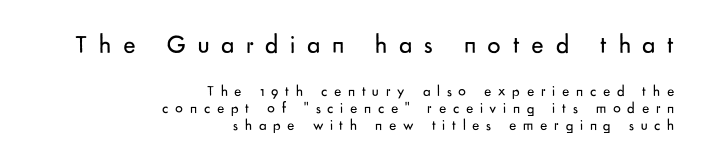
Q: Is the text bold? A: No.
Q: Is the text italic (slanted)? A: No, it is upright.
Q: Is the text underlined? A: No.
Q: How is the paragraph aligned? A: Right-aligned.
Q: Is the spacing between letters normal or unusually wide? A: Unusually wide.
Q: Is the spacing between lines tight, normal or loose? A: Tight.
Q: Which block of text is set in a larger size, the first (top) or the second (bottom)? A: The first (top) one.
